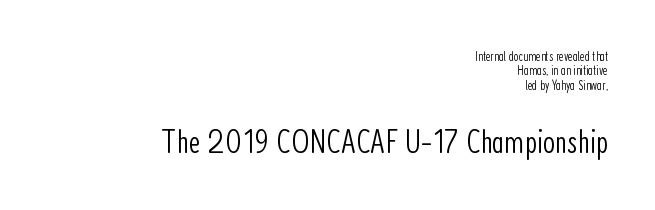
The image shows 35 px light, condensed sans-serif type, upright; set right-aligned, tight line spacing (1.03x), normal letter spacing, not underlined; the second (bottom) block is 2.5x larger; low stroke contrast and a medium x-height.
